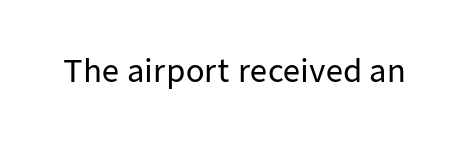
Q: Is the text italic (slanted)? A: No, it is upright.
Q: Is the typeface a serif or a sans-serif typeface? A: Sans-serif.
Q: Is the text underlined? A: No.
Q: Is the spacing between letters normal or unusually wide? A: Normal.
Q: Width (condensed, normal, or wide)? A: Normal.
Q: Stroke contrast? A: Low.
Q: x-height? A: Medium.
Q: Monospaced? A: No.
